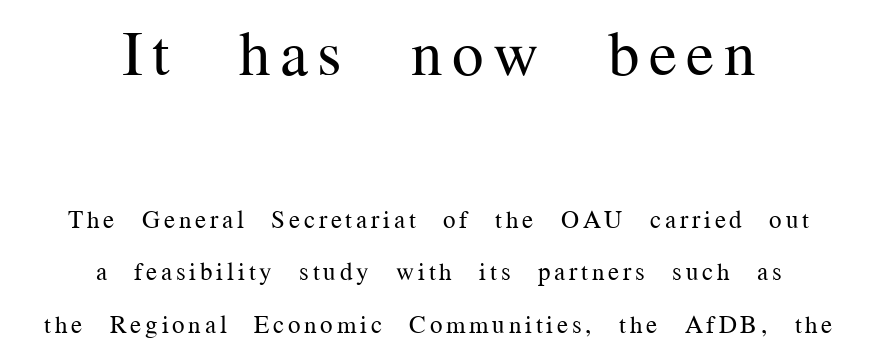
{"serif": "yes", "italic": "no", "bold": "no", "weight": "regular", "width": "normal", "stroke_contrast": "medium", "x_height": "medium", "monospaced": "no", "underline": "no", "align": "center", "line_spacing": "loose", "line_spacing_ratio": 2.1, "larger_block": "first", "size_ratio": 2.52, "glyph_px": 63}
